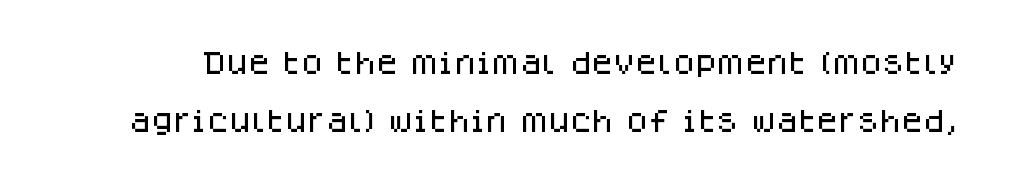
The image shows 25 px text type, upright; set loose line spacing (2.31x), normal letter spacing, not underlined.
